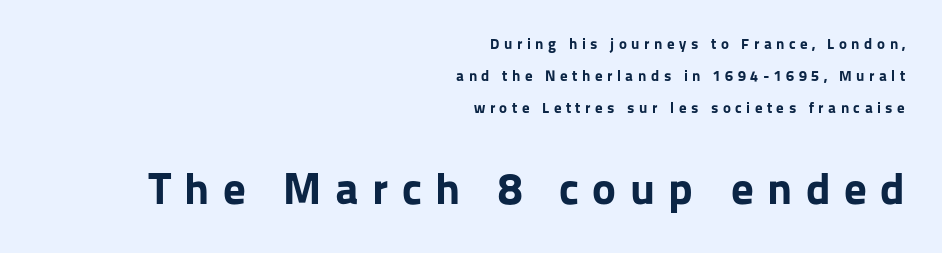
Descenders are the only things crossing below the line. The face used here is rendered with a markedly widened letterfit. The block sitting lower on the canvas is the one with enlarged characters. You could not count columns in this text — the font is proportionally spaced. Quick note: interline space is abundant.
